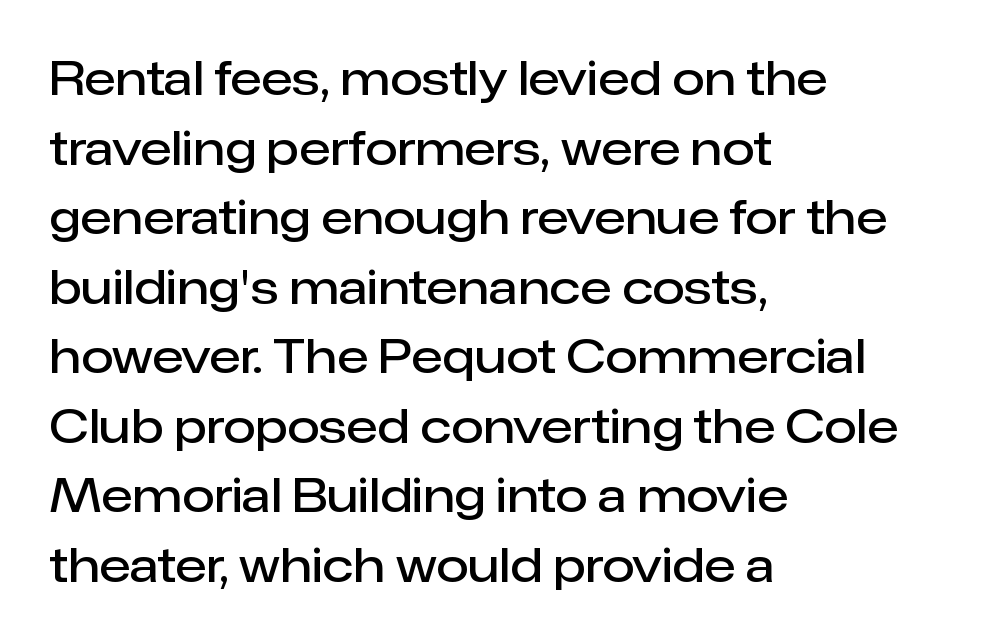
Proportional: the letters do not fall into vertical columns. Strokes here are thickened, but only to semibold level. Words appear dense and cohesive because spacing is normal. The designer went with a sans here, leaving each stem footless.
